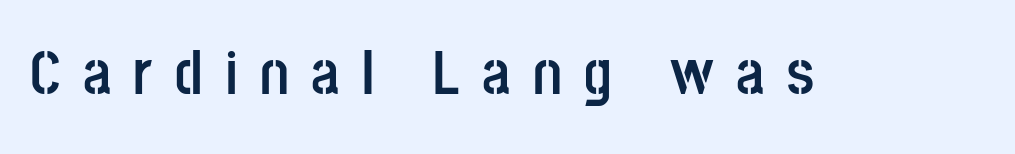
{"serif": "no", "italic": "no", "bold": "yes", "weight": "semibold", "width": "condensed", "stroke_contrast": "low", "x_height": "large", "monospaced": "no", "underline": "no", "letter_spacing": "wide", "letter_spacing_em": 0.36, "glyph_px": 62}
